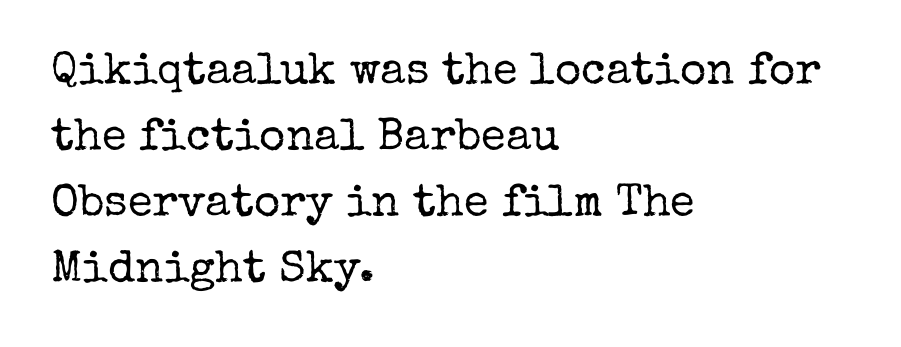
{"serif": "yes", "italic": "no", "bold": "no", "weight": "regular", "width": "normal", "stroke_contrast": "low", "x_height": "medium", "monospaced": "no", "underline": "no", "align": "left", "line_spacing": "normal", "line_spacing_ratio": 1.47, "letter_spacing": "normal", "letter_spacing_em": 0.0, "glyph_px": 45}
